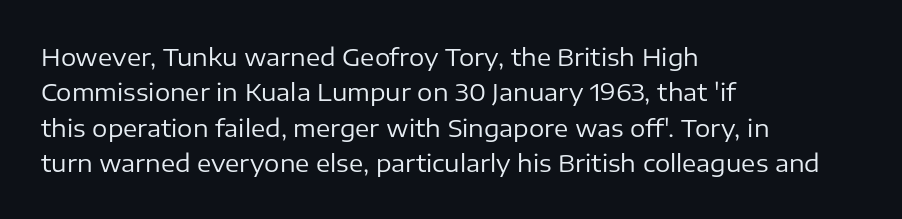
Q: Is the text bold? A: No.
Q: Is the text italic (slanted)? A: No, it is upright.
Q: Is the text underlined? A: No.
Q: How is the paragraph aligned? A: Left-aligned.
Q: Is the spacing between letters normal or unusually wide? A: Normal.
Q: Is the spacing between lines tight, normal or loose? A: Normal.
